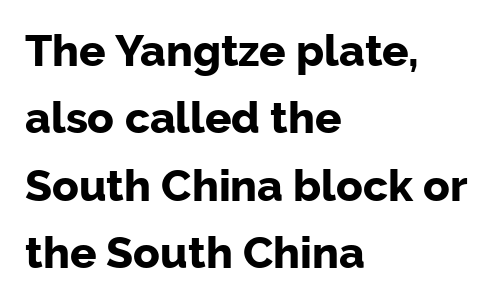
Q: Is the text bold? A: Yes.
Q: Is the text italic (slanted)? A: No, it is upright.
Q: Is the typeface a serif or a sans-serif typeface? A: Sans-serif.
Q: Is the text underlined? A: No.
Q: How is the paragraph aligned? A: Left-aligned.
Q: Is the spacing between letters normal or unusually wide? A: Normal.
Q: Is the spacing between lines tight, normal or loose? A: Normal.
Q: Width (condensed, normal, or wide)? A: Normal.
Q: Stroke contrast? A: Low.
Q: x-height? A: Medium.
Q: Monospaced? A: No.
